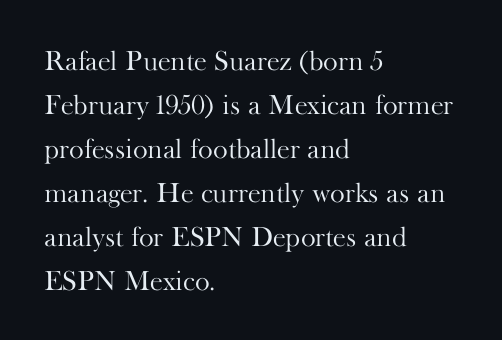
Q: Is the text bold? A: No.
Q: Is the text italic (slanted)? A: No, it is upright.
Q: Is the typeface a serif or a sans-serif typeface? A: Serif.
Q: Is the text underlined? A: No.
Q: How is the paragraph aligned? A: Left-aligned.
Q: Is the spacing between letters normal or unusually wide? A: Normal.
Q: Is the spacing between lines tight, normal or loose? A: Normal.
Q: Width (condensed, normal, or wide)? A: Normal.
Q: Stroke contrast? A: High.
Q: x-height? A: Small.
Q: Monospaced? A: No.
